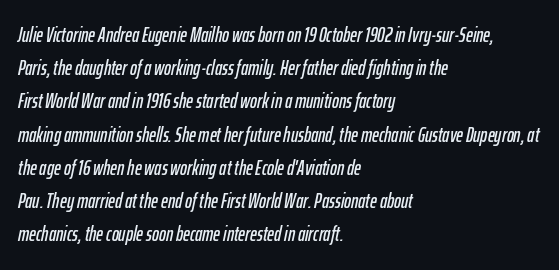
Honestly, there is no underline to notice here at all. The type is set solid horizontally, with unmodified tracking. It's the slanting kind of type. Normally led — the rows are evenly, conventionally spaced. Typeset ragged right — the left edge is the straight one.
